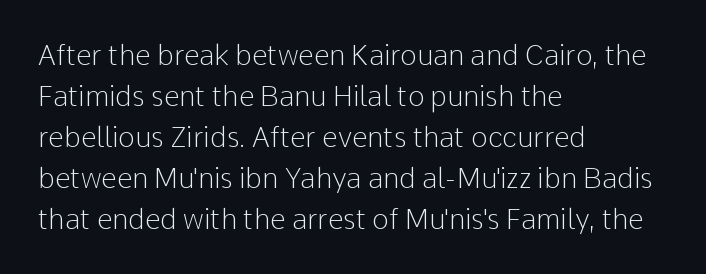
{"serif": "no", "italic": "no", "bold": "no", "weight": "light", "width": "normal", "stroke_contrast": "low", "x_height": "medium", "monospaced": "no", "underline": "no", "align": "left", "line_spacing": "normal", "line_spacing_ratio": 1.46, "letter_spacing": "normal", "letter_spacing_em": 0.0, "glyph_px": 28}
